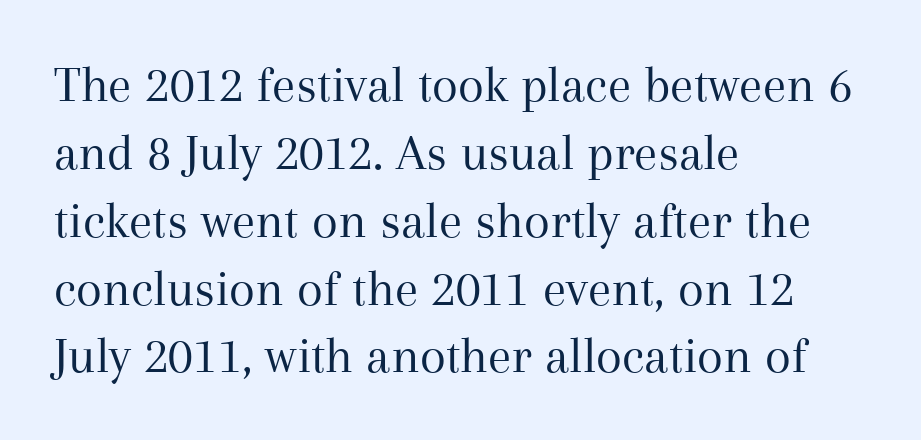
Q: Is the text bold? A: No.
Q: Is the text italic (slanted)? A: No, it is upright.
Q: Is the typeface a serif or a sans-serif typeface? A: Serif.
Q: Is the text underlined? A: No.
Q: How is the paragraph aligned? A: Left-aligned.
Q: Is the spacing between letters normal or unusually wide? A: Normal.
Q: Is the spacing between lines tight, normal or loose? A: Normal.
Q: Width (condensed, normal, or wide)? A: Normal.
Q: Stroke contrast? A: Medium.
Q: x-height? A: Medium.
Q: Monospaced? A: No.
